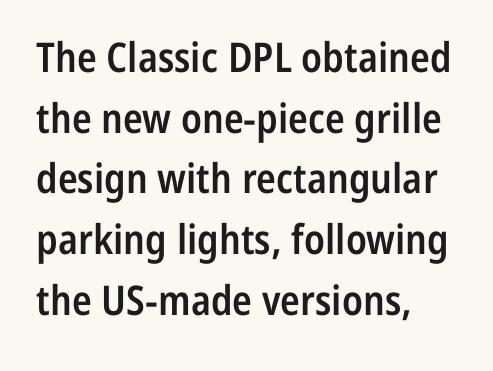
{"serif": "no", "italic": "no", "bold": "semi", "weight": "semibold", "width": "condensed", "stroke_contrast": "low", "x_height": "medium", "monospaced": "no", "underline": "no", "align": "left", "line_spacing": "normal", "line_spacing_ratio": 1.48, "letter_spacing": "normal", "letter_spacing_em": 0.0, "glyph_px": 41}
